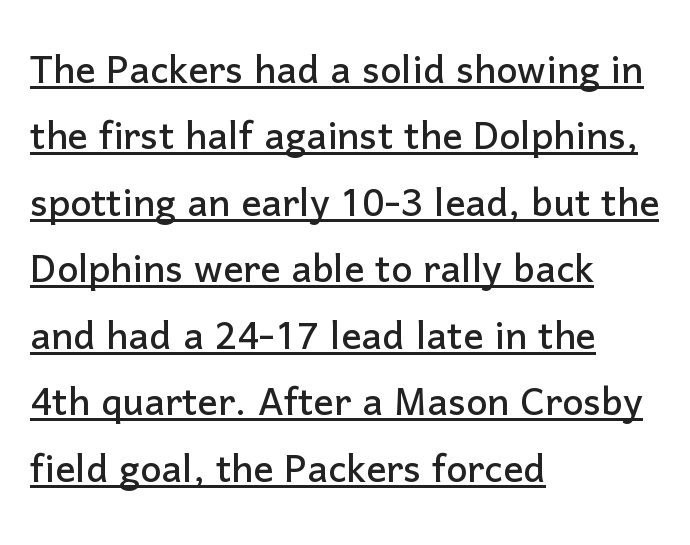
{"serif": "no", "italic": "no", "width": "normal", "stroke_contrast": "low", "x_height": "medium", "monospaced": "no", "underline": "yes", "align": "left", "line_spacing": "normal", "line_spacing_ratio": 1.33, "letter_spacing": "normal", "letter_spacing_em": 0.0, "glyph_px": 50}
